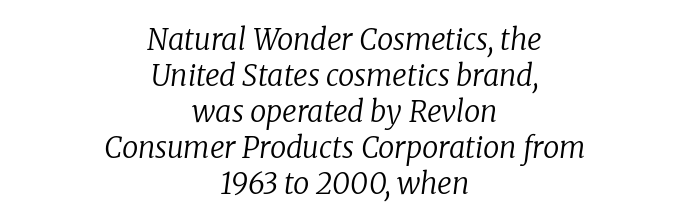
{"serif": "yes", "italic": "yes", "lean": "right", "slant_degrees": 8, "bold": "no", "weight": "regular", "width": "normal", "stroke_contrast": "low", "x_height": "medium", "monospaced": "no", "underline": "no", "align": "center", "line_spacing_ratio": 1.24, "letter_spacing": "normal", "letter_spacing_em": 0.0, "glyph_px": 29}
